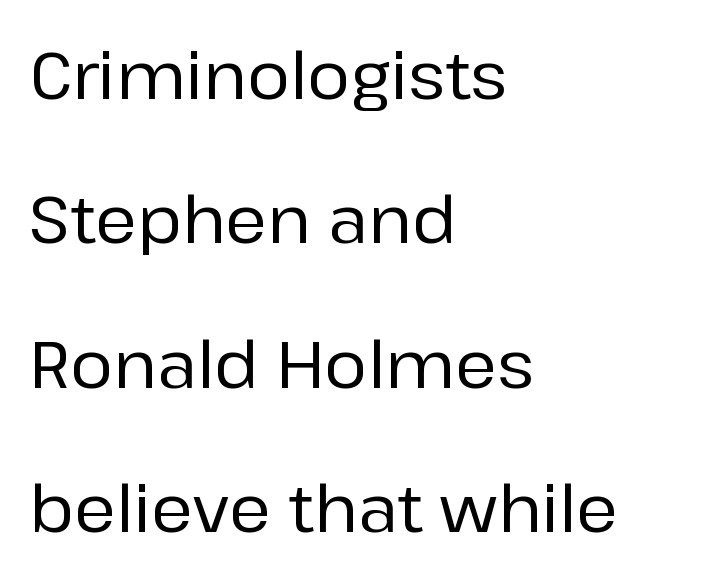
{"serif": "no", "italic": "no", "width": "normal", "stroke_contrast": "low", "x_height": "medium", "monospaced": "no", "underline": "no", "align": "left", "line_spacing": "loose", "line_spacing_ratio": 2.22, "letter_spacing": "normal", "letter_spacing_em": 0.0, "glyph_px": 65}
